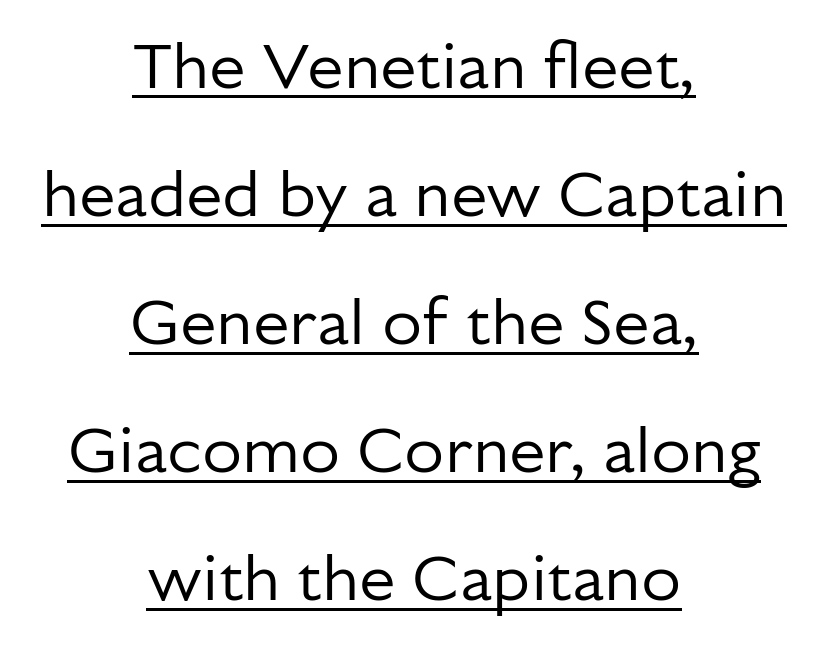
The typeface has the unassuming heft of standard copy or less. Type style note: lacks serifs. The specimen includes a rule beneath the text block's lines. Here the glyphs are tracked normally, forming tight word shapes. The lines are quadded center. The block of text is sparse from top to bottom, with ample space between rows.
